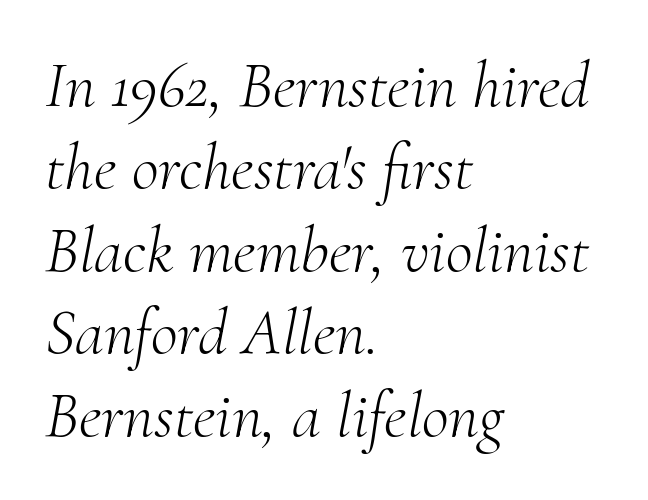
Q: Is the text bold? A: No.
Q: Is the text italic (slanted)? A: Yes, it leans right by about 10 degrees.
Q: Is the typeface a serif or a sans-serif typeface? A: Serif.
Q: Is the text underlined? A: No.
Q: How is the paragraph aligned? A: Left-aligned.
Q: Is the spacing between letters normal or unusually wide? A: Normal.
Q: Is the spacing between lines tight, normal or loose? A: Normal.
Q: Width (condensed, normal, or wide)? A: Normal.
Q: Stroke contrast? A: Medium.
Q: x-height? A: Small.
Q: Monospaced? A: No.
